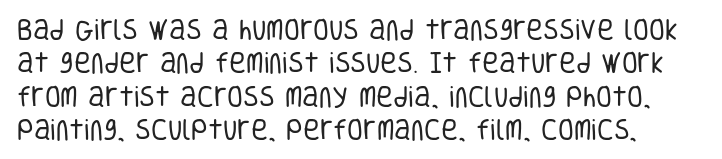
The image shows 23 px text type, upright; set normal line spacing (1.45x), normal letter spacing, not underlined.
